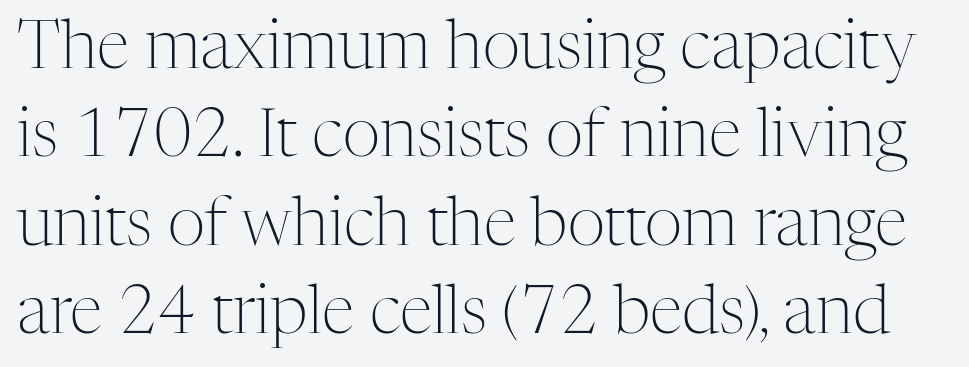
{"serif": "yes", "italic": "no", "bold": "no", "weight": "light", "width": "normal", "stroke_contrast": "medium", "x_height": "medium", "monospaced": "no", "underline": "no", "line_spacing": "normal", "line_spacing_ratio": 1.34, "letter_spacing": "normal", "letter_spacing_em": 0.0, "glyph_px": 66}
